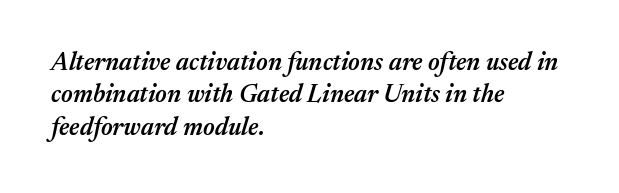
The image shows 25 px text type, italic (leaning right); set left-aligned, normal line spacing (1.3x), normal letter spacing, not underlined.
